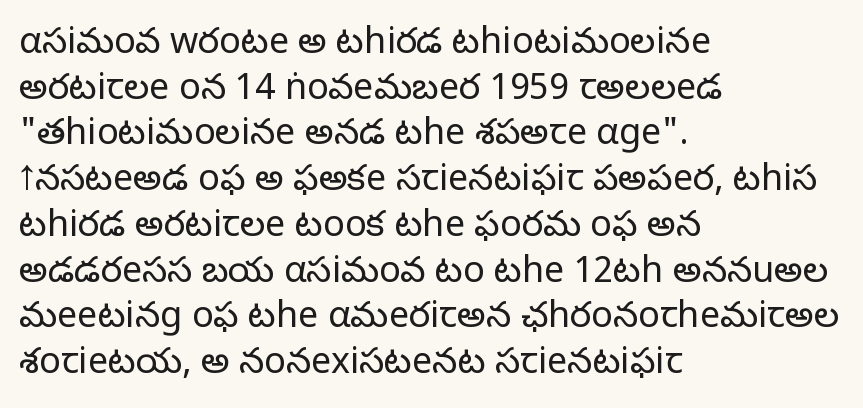
The image shows 36 px light sans-serif type, upright; set left-aligned, normal line spacing (1.27x), normal letter spacing, not underlined; low stroke contrast and a medium x-height.
